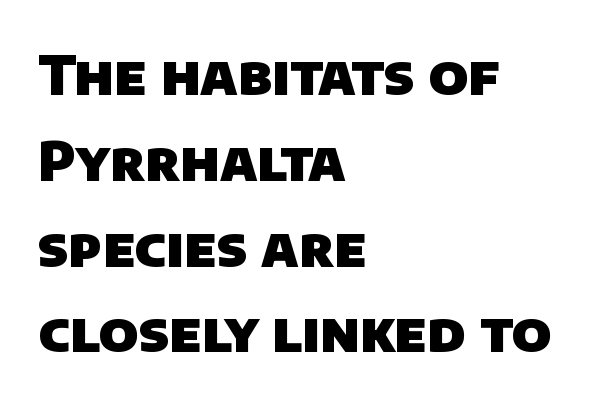
Q: Is the text bold? A: Yes.
Q: Is the typeface a serif or a sans-serif typeface? A: Sans-serif.
Q: Is the text underlined? A: No.
Q: How is the paragraph aligned? A: Left-aligned.
Q: Is the spacing between letters normal or unusually wide? A: Normal.
Q: Is the spacing between lines tight, normal or loose? A: Normal.
Q: Width (condensed, normal, or wide)? A: Normal.
Q: Stroke contrast? A: Low.
Q: x-height? A: Large.
Q: Monospaced? A: No.
